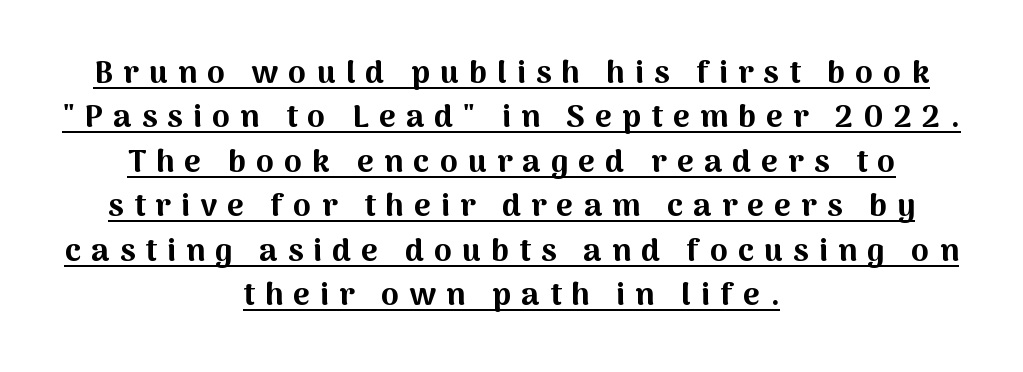
The image shows 32 px bold sans-serif type, upright; set centered, normal line spacing (1.39x), unusually wide letter spacing (+0.32 em), underlined; medium stroke contrast and a medium x-height.
